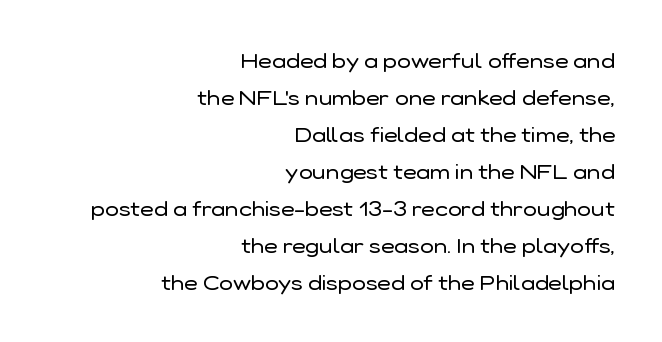
The image shows 21 px text type, upright; set right-aligned, line spacing 1.76x, normal letter spacing, not underlined.
